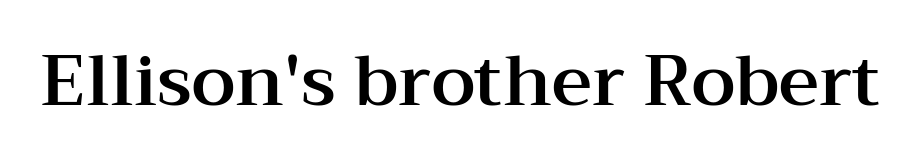
Upright lettering throughout. Underline: absent. Is the letter spacing exaggerated? No — it looks like the ordinary default. A typesetter would call this proportional, since set widths differ per character. Serif or sans? Serif — the stroke terminals have little feet.
